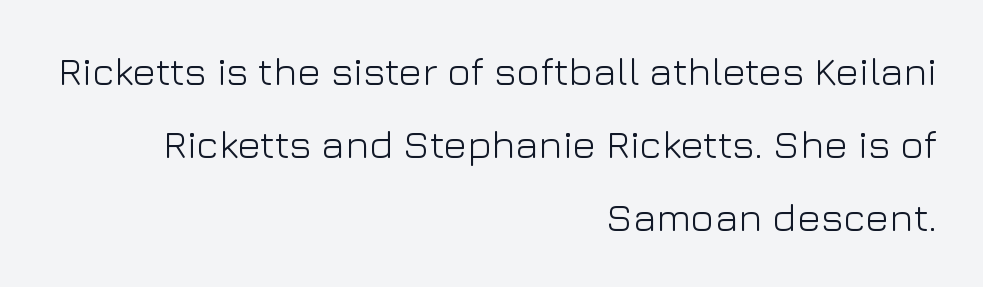
Q: Is the text bold? A: No.
Q: Is the text italic (slanted)? A: No, it is upright.
Q: Is the typeface a serif or a sans-serif typeface? A: Sans-serif.
Q: Is the text underlined? A: No.
Q: How is the paragraph aligned? A: Right-aligned.
Q: Is the spacing between letters normal or unusually wide? A: Normal.
Q: Width (condensed, normal, or wide)? A: Normal.
Q: Stroke contrast? A: Low.
Q: x-height? A: Medium.
Q: Monospaced? A: No.
